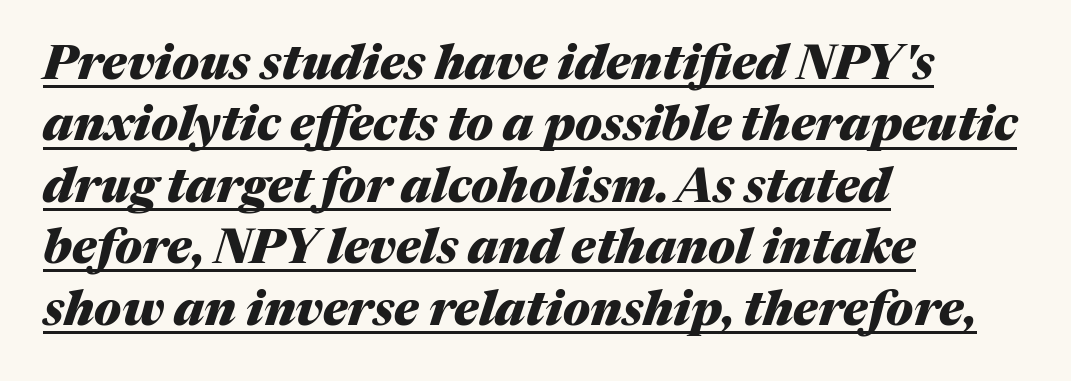
Q: Is the text bold? A: Yes.
Q: Is the text italic (slanted)? A: Yes, it leans right by about 17 degrees.
Q: Is the text underlined? A: Yes.
Q: How is the paragraph aligned? A: Left-aligned.
Q: Is the spacing between letters normal or unusually wide? A: Normal.
Q: Is the spacing between lines tight, normal or loose? A: Normal.
Q: Width (condensed, normal, or wide)? A: Normal.
Q: Stroke contrast? A: Medium.
Q: x-height? A: Medium.
Q: Monospaced? A: No.
